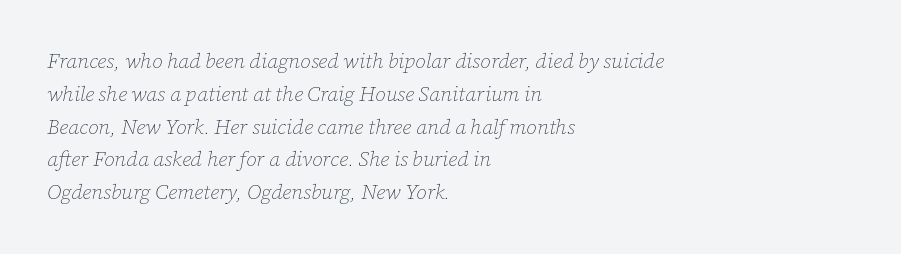
{"italic": "yes", "lean": "right", "slant_degrees": 12, "bold": "no", "underline": "no", "align": "left", "line_spacing": "normal", "line_spacing_ratio": 1.56, "letter_spacing": "normal", "letter_spacing_em": 0.0, "glyph_px": 21}
